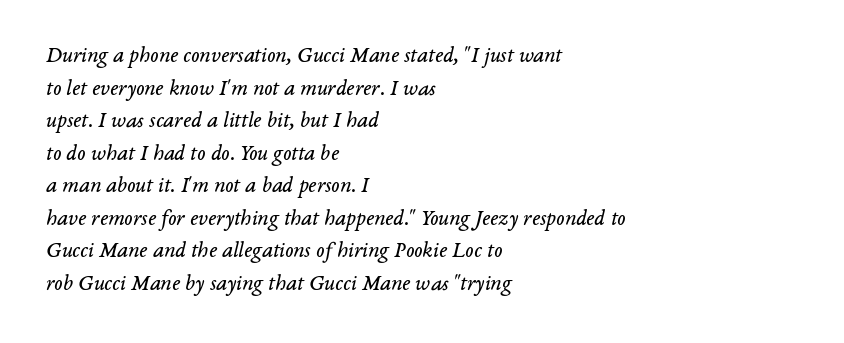
Q: Is the text bold? A: No.
Q: Is the text italic (slanted)? A: Yes, it leans right by about 14 degrees.
Q: Is the text underlined? A: No.
Q: How is the paragraph aligned? A: Left-aligned.
Q: Is the spacing between letters normal or unusually wide? A: Normal.
Q: Is the spacing between lines tight, normal or loose? A: Normal.
